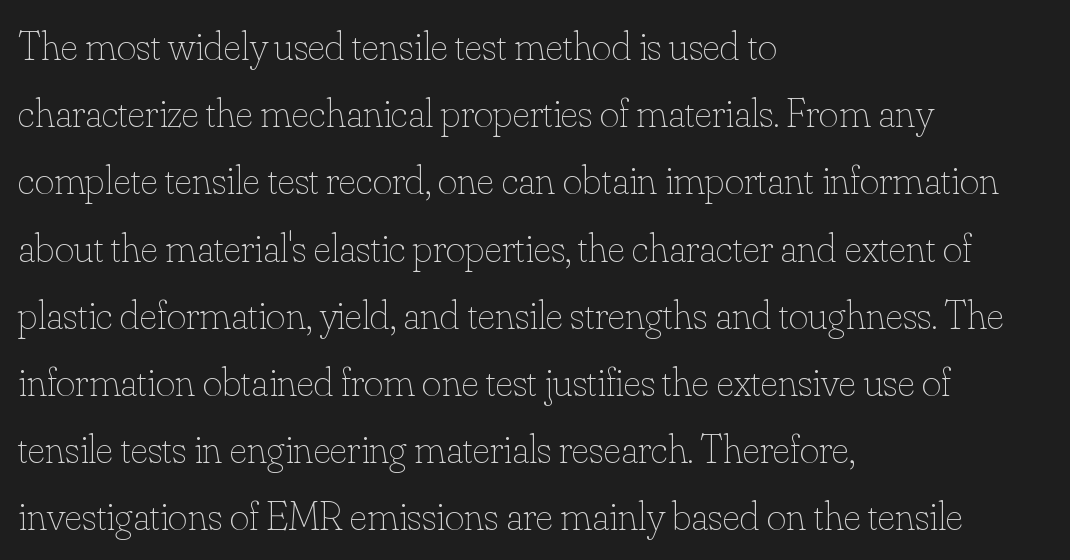
{"italic": "no", "bold": "no", "weight": "thin", "width": "normal", "stroke_contrast": "low", "x_height": "small", "monospaced": "no", "underline": "no", "align": "left", "line_spacing": "normal", "line_spacing_ratio": 1.6, "letter_spacing": "normal", "letter_spacing_em": 0.0, "glyph_px": 42}
